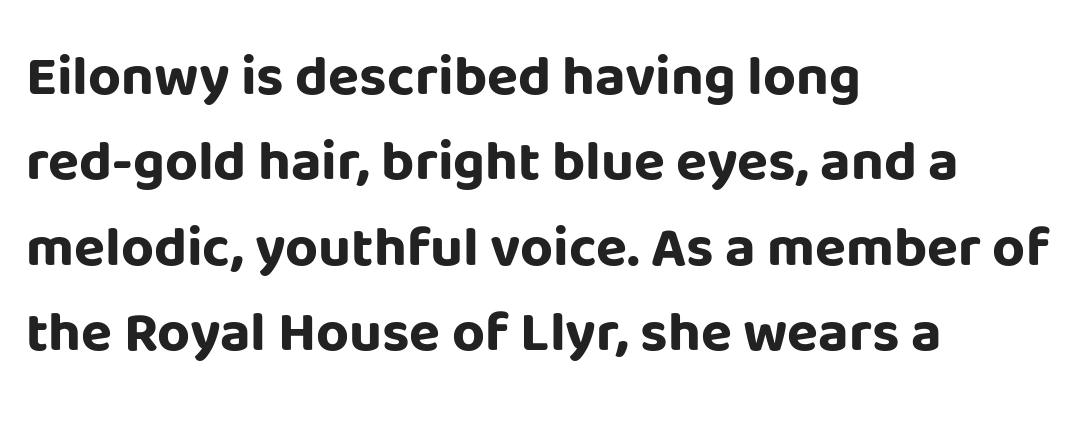
The image shows 57 px bold sans-serif type, upright; set left-aligned, normal line spacing (1.5x), normal letter spacing, not underlined; low stroke contrast and a large x-height.
